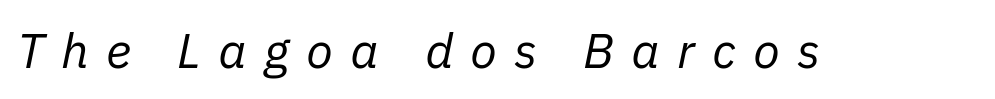
{"italic": "yes", "lean": "right", "slant_degrees": 11, "bold": "no", "weight": "regular", "width": "normal", "stroke_contrast": "low", "x_height": "medium", "monospaced": "no", "underline": "no", "letter_spacing": "wide", "letter_spacing_em": 0.35, "glyph_px": 49}
